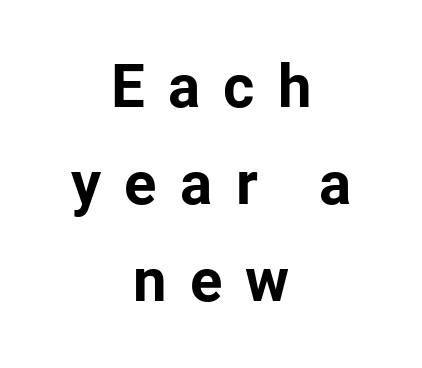
The letters advance in unequal steps, a hallmark of proportional type. A normal amount of white space separates one row of letters from the next. Font category for this specimen: sans-serif. Compared with typical body copy, the letter spacing here is much looser. The compositor balanced each line on the midline. Caption: bold face, heavy strokes.
